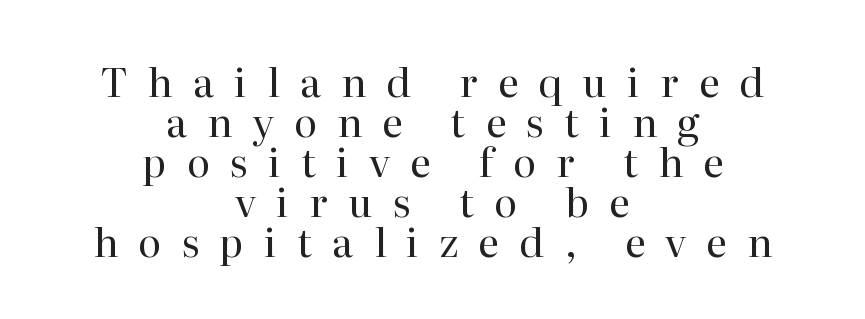
The image shows 40 px regular-weight serif type, upright; set centered, tight line spacing (1.0x), unusually wide letter spacing (+0.5 em), not underlined; high stroke contrast and a medium x-height.
